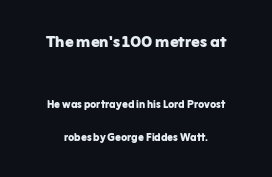
{"italic": "no", "bold": "yes", "underline": "no", "align": "center", "line_spacing": "loose", "line_spacing_ratio": 2.38, "letter_spacing": "normal", "letter_spacing_em": 0.0, "larger_block": "first", "size_ratio": 1.5, "glyph_px": 21}
